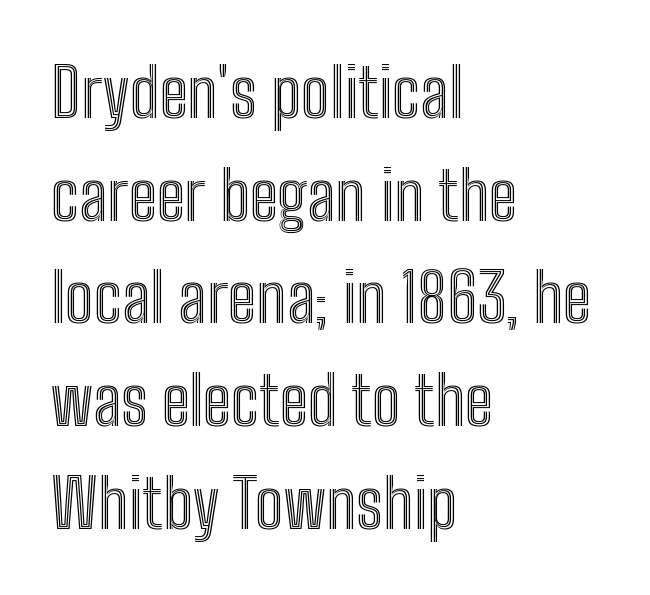
The image shows 68 px condensed type, upright; set left-aligned, normal line spacing (1.51x), normal letter spacing, not underlined; a medium x-height.
